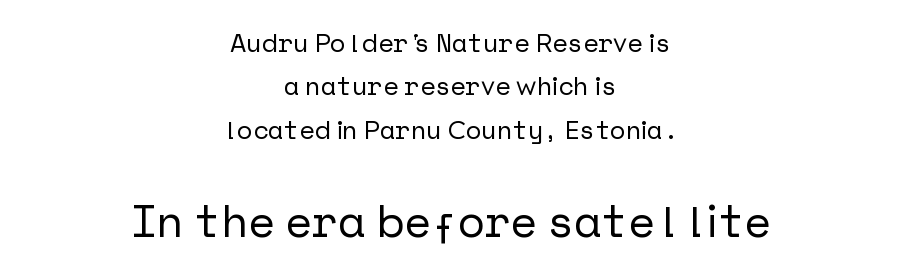
Q: Is the text italic (slanted)? A: No, it is upright.
Q: Is the typeface a serif or a sans-serif typeface? A: Sans-serif.
Q: Is the text underlined? A: No.
Q: How is the paragraph aligned? A: Centered.
Q: Is the spacing between letters normal or unusually wide? A: Normal.
Q: Is the spacing between lines tight, normal or loose? A: Normal.
Q: Which block of text is set in a larger size, the first (top) or the second (bottom)? A: The second (bottom) one.
Q: Width (condensed, normal, or wide)? A: Normal.
Q: Stroke contrast? A: Low.
Q: x-height? A: Medium.
